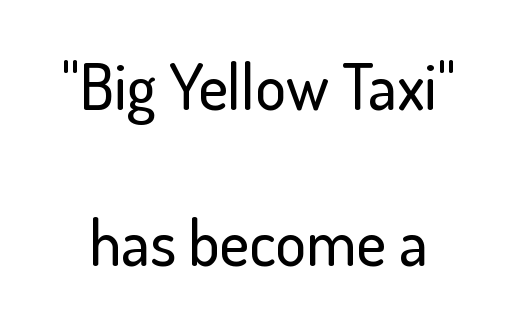
In terms of letterspacing, this is plain default setting. Spacing verdict: proportional, widths tailored to each character. Plain, unruled lines of type. Style check: upright. Examine the stroke ends and you'll find no serifs. Compared with typical paragraphs, the rows here are farther apart.
